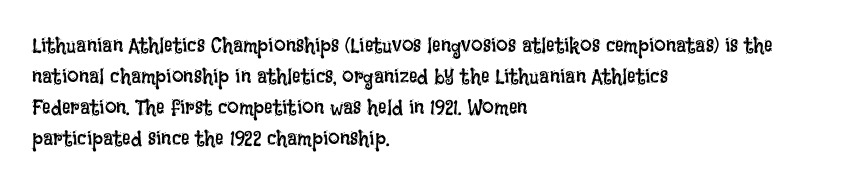
Q: Is the text bold? A: No.
Q: Is the text italic (slanted)? A: No, it is upright.
Q: Is the text underlined? A: No.
Q: How is the paragraph aligned? A: Left-aligned.
Q: Is the spacing between letters normal or unusually wide? A: Normal.
Q: Is the spacing between lines tight, normal or loose? A: Normal.
